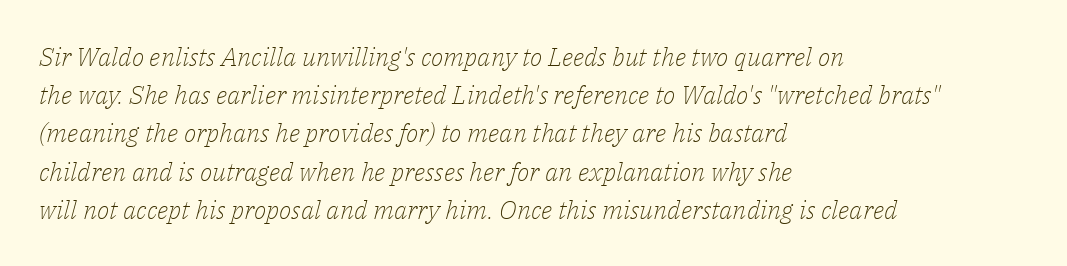
{"italic": "yes", "lean": "right", "slant_degrees": 14, "bold": "no", "underline": "no", "align": "left", "line_spacing": "normal", "line_spacing_ratio": 1.47, "letter_spacing": "normal", "letter_spacing_em": 0.0, "glyph_px": 26}
